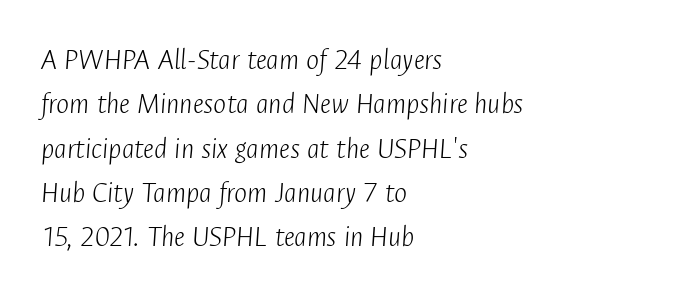
The image shows 31 px light, condensed type, italic (leaning right); set left-aligned, normal line spacing (1.43x), normal letter spacing, not underlined; low stroke contrast and a medium x-height.
